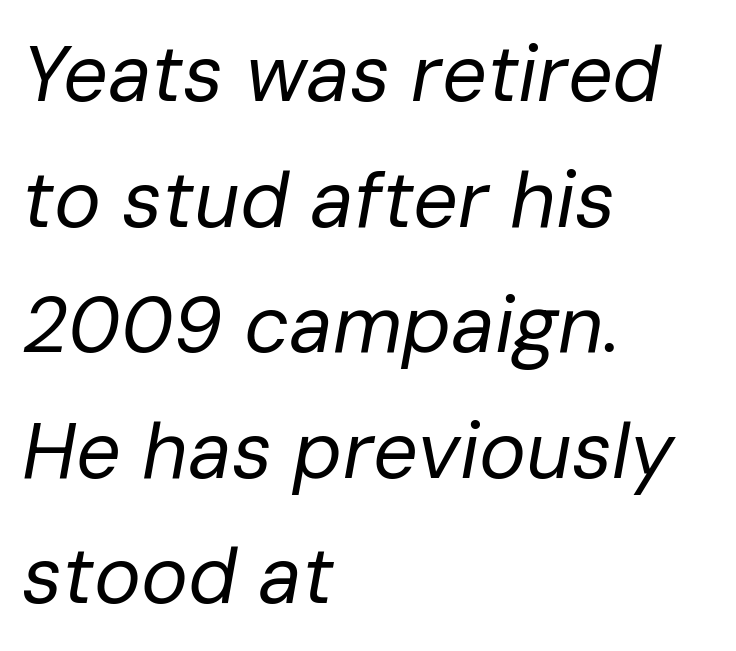
Q: Is the text bold? A: No.
Q: Is the text italic (slanted)? A: Yes, it leans right by about 10 degrees.
Q: Is the text underlined? A: No.
Q: How is the paragraph aligned? A: Left-aligned.
Q: Is the spacing between letters normal or unusually wide? A: Normal.
Q: Is the spacing between lines tight, normal or loose? A: Normal.
Q: Width (condensed, normal, or wide)? A: Normal.
Q: Stroke contrast? A: Low.
Q: x-height? A: Medium.
Q: Monospaced? A: No.
